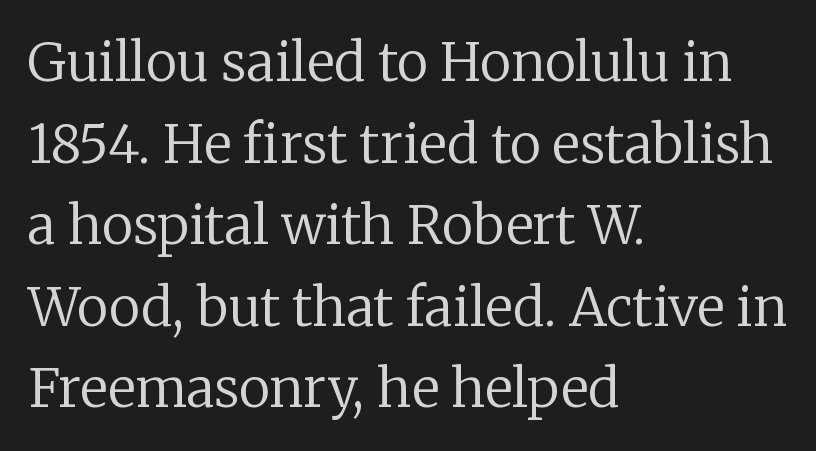
The image shows 53 px regular-weight serif type, upright; set left-aligned, normal line spacing (1.54x), normal letter spacing, not underlined; low stroke contrast and a medium x-height.
